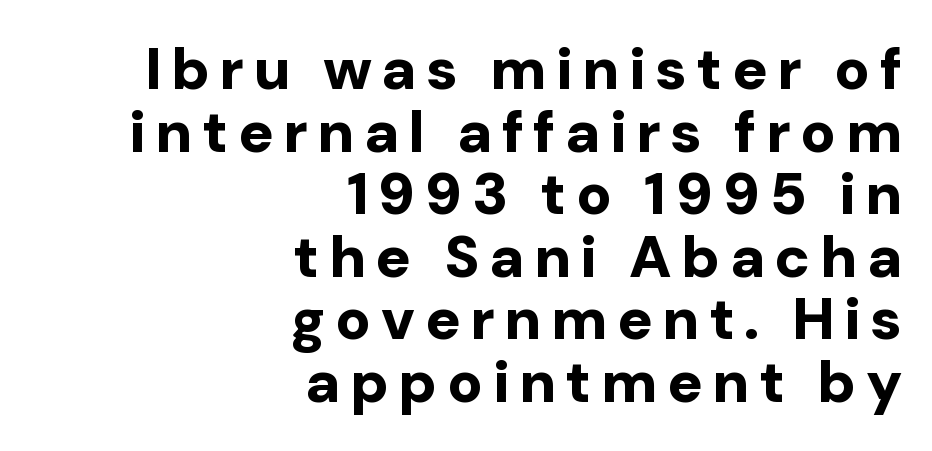
{"serif": "no", "italic": "no", "bold": "yes", "weight": "bold", "width": "normal", "stroke_contrast": "low", "x_height": "medium", "monospaced": "no", "underline": "no", "align": "right", "line_spacing": "tight", "line_spacing_ratio": 1.06, "glyph_px": 59}
